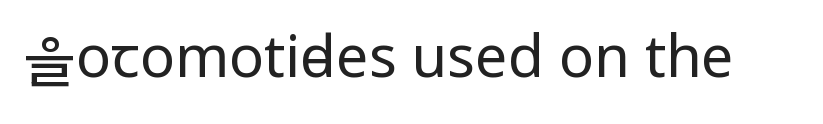
The image shows 58 px regular-weight, condensed sans-serif type, upright; set normal letter spacing, not underlined; low stroke contrast.
